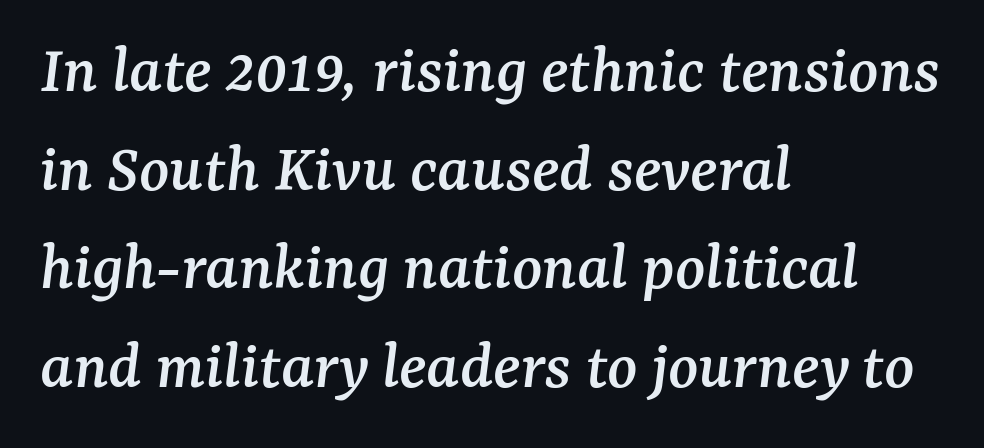
{"serif": "yes", "italic": "yes", "lean": "right", "slant_degrees": 7, "width": "normal", "stroke_contrast": "medium", "x_height": "medium", "monospaced": "no", "underline": "no", "align": "left", "line_spacing": "normal", "line_spacing_ratio": 1.41, "letter_spacing": "normal", "letter_spacing_em": 0.0, "glyph_px": 70}
